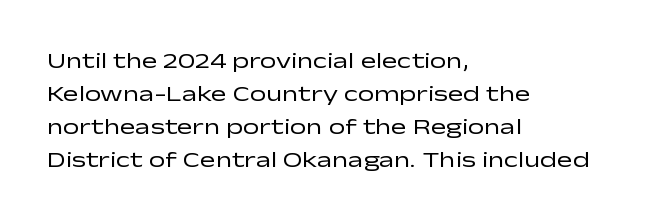
Q: Is the text bold? A: No.
Q: Is the text italic (slanted)? A: No, it is upright.
Q: Is the text underlined? A: No.
Q: How is the paragraph aligned? A: Left-aligned.
Q: Is the spacing between letters normal or unusually wide? A: Normal.
Q: Is the spacing between lines tight, normal or loose? A: Normal.
